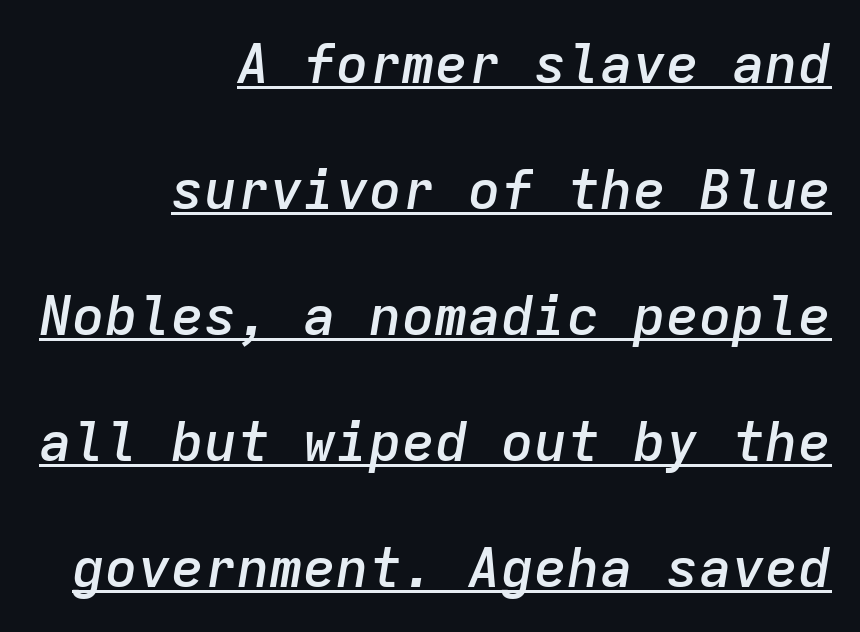
The image shows 55 px semibold type, italic (leaning right), monospaced; set right-aligned, loose line spacing (2.29x), normal letter spacing, underlined; low stroke contrast and a medium x-height.
